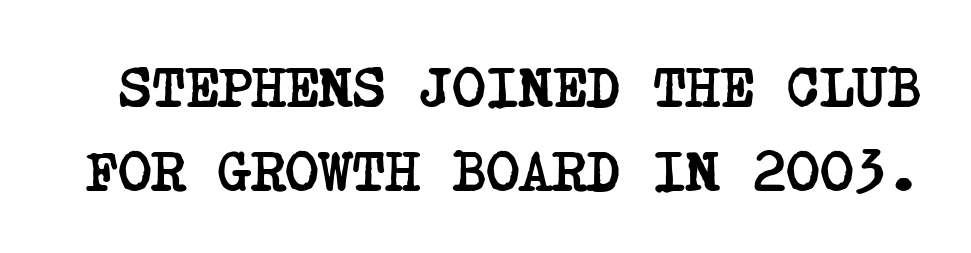
The image shows 57 px semibold, condensed serif type; set normal line spacing (1.48x), normal letter spacing, not underlined; low stroke contrast and a large x-height.
